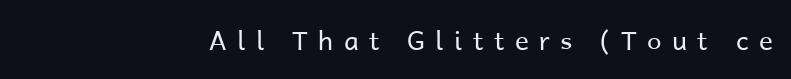
The space beneath each line is pristine and unruled. The face used here is rendered with a markedly widened letterfit. Weight: regular or lighter. These lines are set flush right with a ragged left edge. Quick note: not italic, upright.
